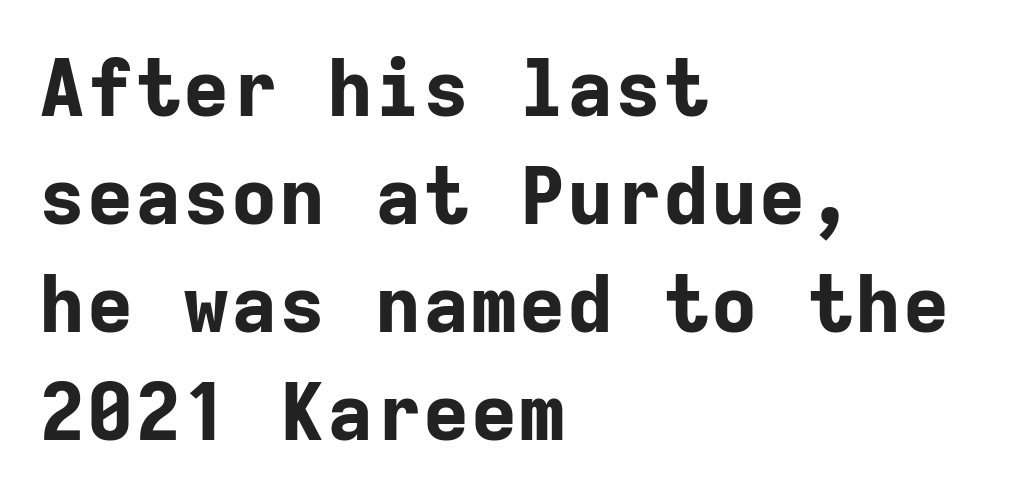
The image shows 80 px bold sans-serif type, upright, monospaced; set left-aligned, normal line spacing (1.35x), normal letter spacing, not underlined; low stroke contrast and a medium x-height.
